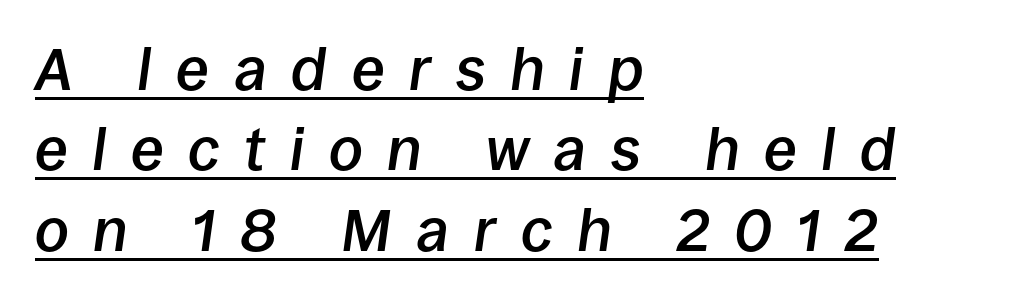
{"italic": "yes", "lean": "right", "slant_degrees": 8, "bold": "semi", "weight": "semibold", "width": "normal", "stroke_contrast": "low", "x_height": "large", "monospaced": "no", "underline": "yes", "align": "left", "line_spacing": "normal", "line_spacing_ratio": 1.34, "letter_spacing": "wide", "letter_spacing_em": 0.41, "glyph_px": 60}
